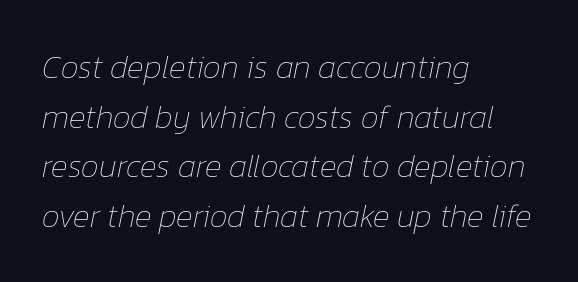
{"italic": "yes", "lean": "right", "slant_degrees": 12, "bold": "no", "weight": "thin", "width": "normal", "stroke_contrast": "low", "x_height": "medium", "monospaced": "no", "underline": "no", "align": "left", "line_spacing": "normal", "line_spacing_ratio": 1.55, "letter_spacing": "normal", "letter_spacing_em": 0.0, "glyph_px": 32}
